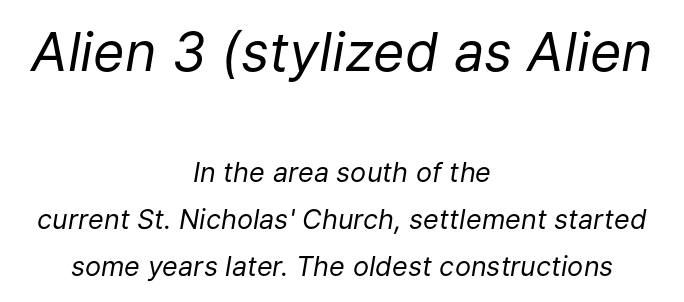
Q: Is the text bold? A: No.
Q: Is the text italic (slanted)? A: Yes, it leans right by about 9 degrees.
Q: Is the text underlined? A: No.
Q: How is the paragraph aligned? A: Centered.
Q: Is the spacing between letters normal or unusually wide? A: Normal.
Q: Which block of text is set in a larger size, the first (top) or the second (bottom)? A: The first (top) one.
Q: Width (condensed, normal, or wide)? A: Normal.
Q: Stroke contrast? A: Low.
Q: x-height? A: Medium.
Q: Monospaced? A: No.
